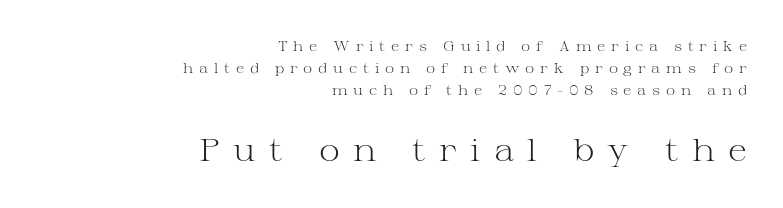
Q: Is the text bold? A: No.
Q: Is the text italic (slanted)? A: No, it is upright.
Q: Is the typeface a serif or a sans-serif typeface? A: Serif.
Q: Is the text underlined? A: No.
Q: How is the paragraph aligned? A: Right-aligned.
Q: Is the spacing between letters normal or unusually wide? A: Unusually wide.
Q: Is the spacing between lines tight, normal or loose? A: Normal.
Q: Which block of text is set in a larger size, the first (top) or the second (bottom)? A: The second (bottom) one.
Q: Width (condensed, normal, or wide)? A: Wide.
Q: Stroke contrast? A: Medium.
Q: x-height? A: Medium.
Q: Monospaced? A: No.
